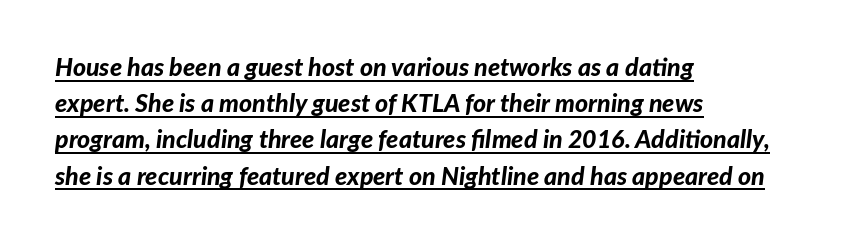
The image shows 25 px bold type, italic (leaning right); set left-aligned, normal line spacing (1.45x), normal letter spacing, underlined.
